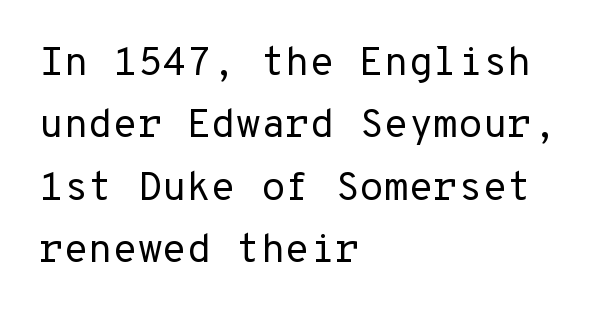
The image shows 40 px regular-weight sans-serif type, upright, monospaced; set left-aligned, normal line spacing (1.56x), normal letter spacing, not underlined; low stroke contrast and a medium x-height.
